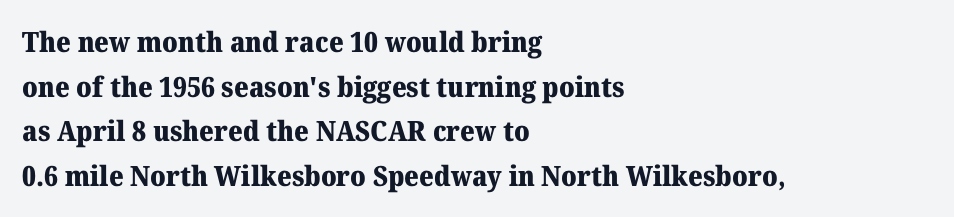
Q: Is the text bold? A: Yes.
Q: Is the text italic (slanted)? A: No, it is upright.
Q: Is the typeface a serif or a sans-serif typeface? A: Serif.
Q: Is the text underlined? A: No.
Q: How is the paragraph aligned? A: Left-aligned.
Q: Is the spacing between letters normal or unusually wide? A: Normal.
Q: Is the spacing between lines tight, normal or loose? A: Normal.
Q: Width (condensed, normal, or wide)? A: Normal.
Q: Stroke contrast? A: Medium.
Q: x-height? A: Medium.
Q: Monospaced? A: No.
